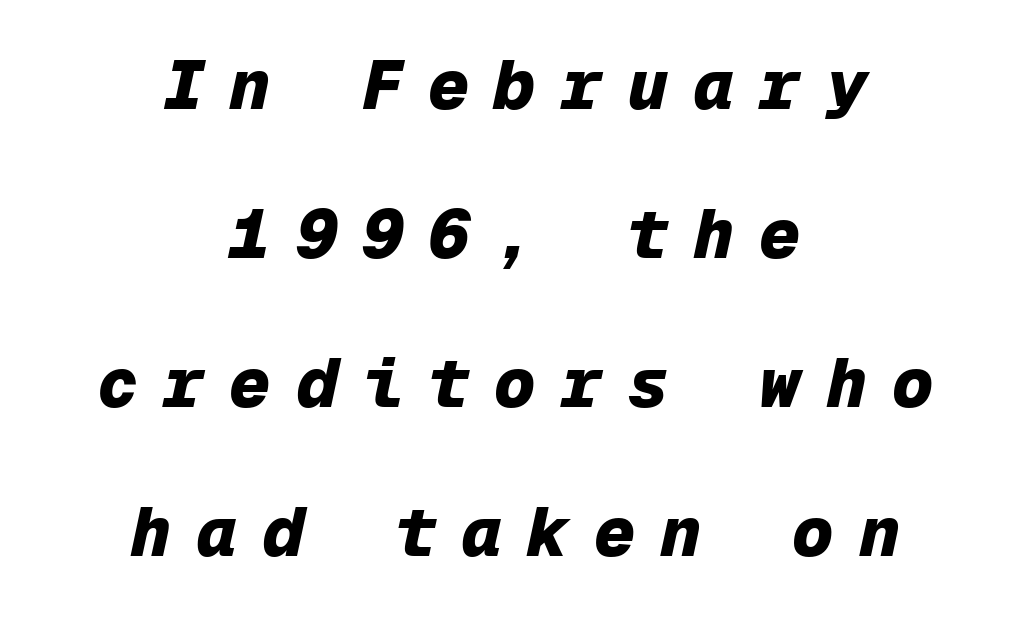
Q: Is the text bold? A: Yes.
Q: Is the text italic (slanted)? A: Yes, it leans right by about 12 degrees.
Q: Is the text underlined? A: No.
Q: How is the paragraph aligned? A: Centered.
Q: Is the spacing between letters normal or unusually wide? A: Unusually wide.
Q: Is the spacing between lines tight, normal or loose? A: Loose.
Q: Width (condensed, normal, or wide)? A: Normal.
Q: Stroke contrast? A: Low.
Q: x-height? A: Medium.
Q: Monospaced? A: Yes.
